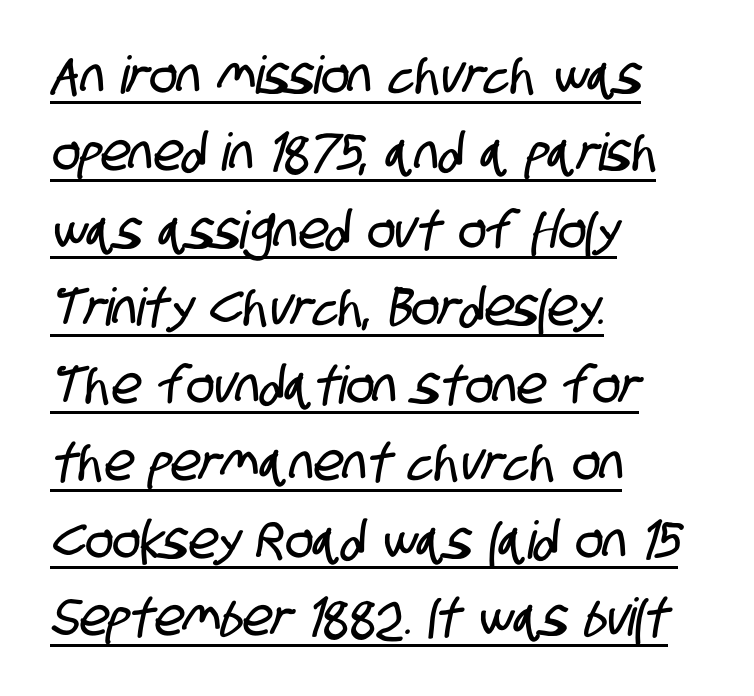
{"serif": "no", "width": "condensed", "stroke_contrast": "low", "x_height": "large", "monospaced": "no", "underline": "yes", "align": "left", "line_spacing": "normal", "line_spacing_ratio": 1.49, "letter_spacing": "normal", "letter_spacing_em": 0.0, "glyph_px": 52}
